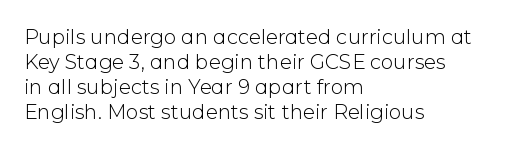
Underline: absent. These glyphs show unthickened strokes, regular width or finer. The leading is moderate, giving the passage an even texture. Upright lettering throughout.
